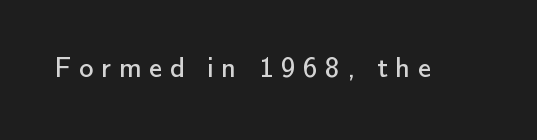
Serif or sans? Sans — the stroke terminals are bare. The rendering inserts visible extra space after every character. The font's upright variant was chosen for this text. Note the varied advance widths — an 'i' is clearly narrower than an 'm'.
